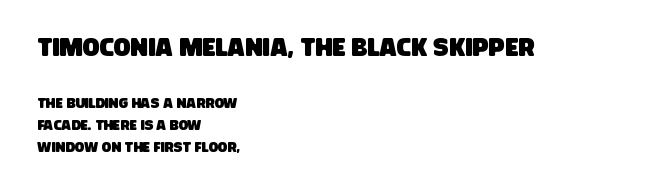
The image shows 25 px text type; set left-aligned, normal line spacing (1.59x), normal letter spacing, not underlined; the first (top) block is 1.79x larger.
